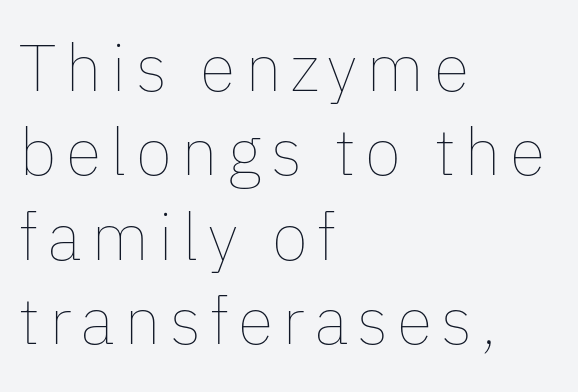
Q: Is the text bold? A: No.
Q: Is the text italic (slanted)? A: No, it is upright.
Q: Is the text underlined? A: No.
Q: How is the paragraph aligned? A: Left-aligned.
Q: Is the spacing between lines tight, normal or loose? A: Normal.
Q: Width (condensed, normal, or wide)? A: Normal.
Q: Stroke contrast? A: Low.
Q: x-height? A: Medium.
Q: Monospaced? A: No.
